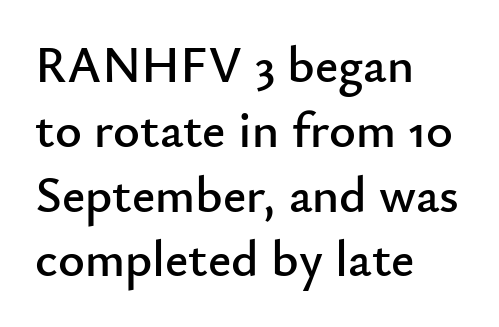
The image shows 51 px sans-serif type, upright; set left-aligned, normal line spacing (1.27x), normal letter spacing, not underlined; low stroke contrast and a small x-height.
